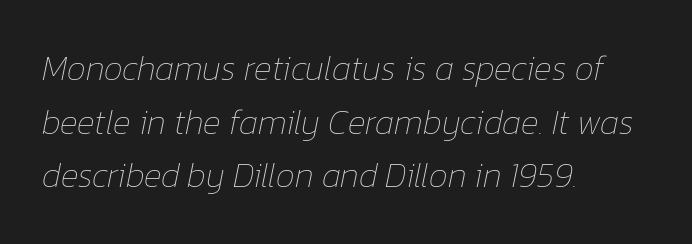
{"italic": "yes", "lean": "right", "slant_degrees": 12, "bold": "no", "weight": "thin", "width": "normal", "stroke_contrast": "low", "x_height": "medium", "monospaced": "no", "underline": "no", "align": "left", "line_spacing": "normal", "line_spacing_ratio": 1.58, "letter_spacing": "normal", "letter_spacing_em": 0.0, "glyph_px": 34}
